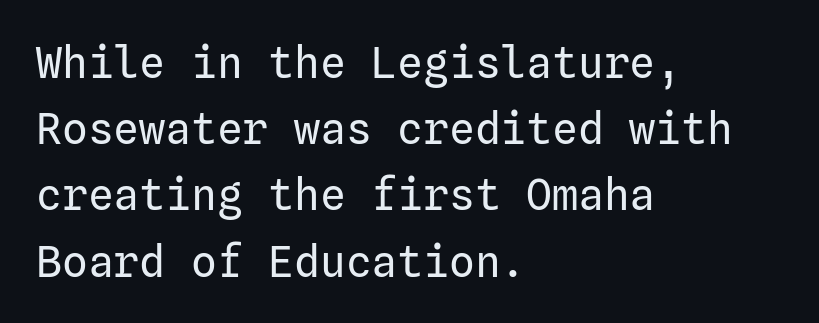
Leading: standard. Upright lettering throughout. Notice how the passage keeps a crisp vertical edge on the left only. A quiet, ordinary-to-light weight characterises the typeface. Grotesque or geometric, the face here clearly has no serifs.
